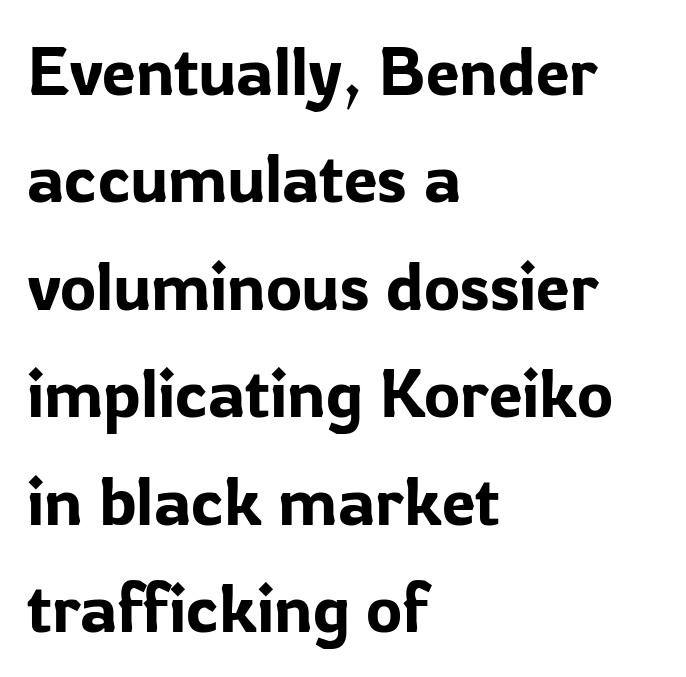
Q: Is the text italic (slanted)? A: No, it is upright.
Q: Is the typeface a serif or a sans-serif typeface? A: Sans-serif.
Q: Is the text underlined? A: No.
Q: How is the paragraph aligned? A: Left-aligned.
Q: Is the spacing between letters normal or unusually wide? A: Normal.
Q: Is the spacing between lines tight, normal or loose? A: Normal.
Q: Width (condensed, normal, or wide)? A: Normal.
Q: Stroke contrast? A: Low.
Q: x-height? A: Medium.
Q: Monospaced? A: No.
